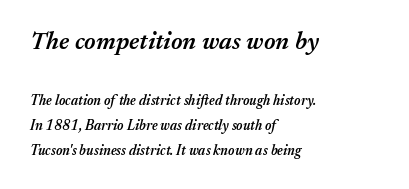
Q: Is the text bold? A: Semi-bold.
Q: Is the text italic (slanted)? A: Yes, it leans right by about 17 degrees.
Q: Is the text underlined? A: No.
Q: How is the paragraph aligned? A: Left-aligned.
Q: Is the spacing between letters normal or unusually wide? A: Normal.
Q: Which block of text is set in a larger size, the first (top) or the second (bottom)? A: The first (top) one.
